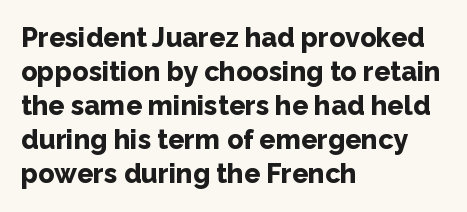
The image shows 27 px bold type, upright; set left-aligned, normal line spacing (1.26x), normal letter spacing, not underlined.
